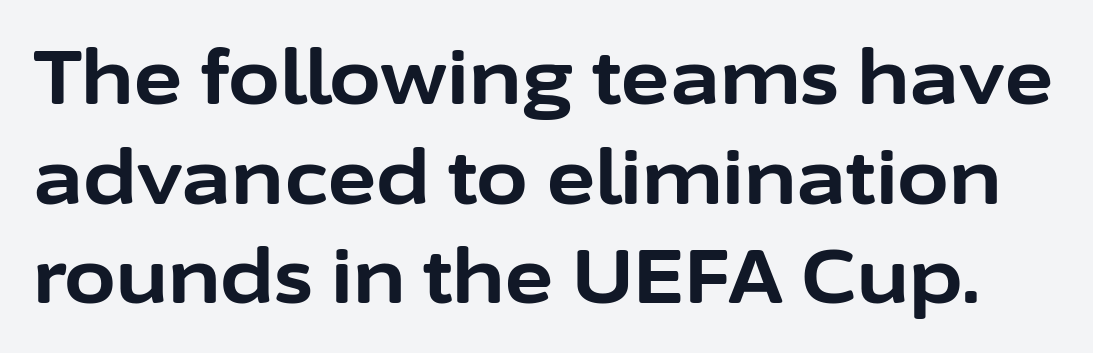
{"serif": "no", "italic": "no", "bold": "yes", "weight": "bold", "width": "normal", "stroke_contrast": "low", "x_height": "medium", "monospaced": "no", "underline": "no", "line_spacing": "normal", "line_spacing_ratio": 1.33, "letter_spacing": "normal", "letter_spacing_em": 0.0, "glyph_px": 75}
